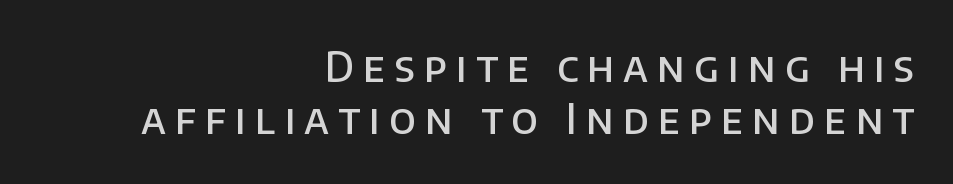
Unmarked baselines from the first word to the last. Letter spacing: wide. On the weight axis this lands at semibold, roughly 600. Tall strokes in this sample are plumb rather than angled. Here the designer chose a conventional face with non-uniform glyph widths. The passage is arranged like a letterhead date or caption credit — flush right.
